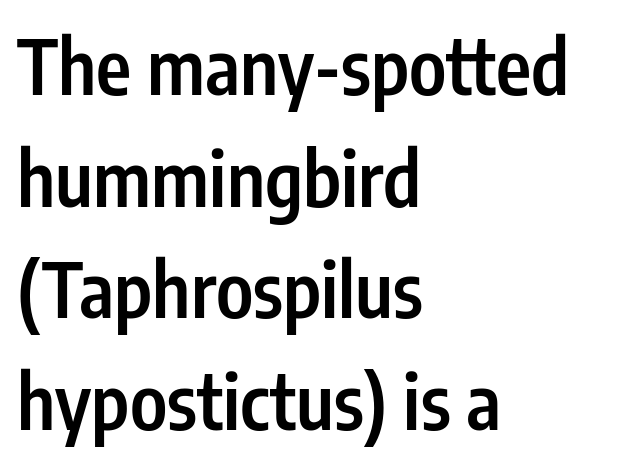
Q: Is the text bold? A: Semi-bold.
Q: Is the text italic (slanted)? A: No, it is upright.
Q: Is the typeface a serif or a sans-serif typeface? A: Sans-serif.
Q: Is the text underlined? A: No.
Q: How is the paragraph aligned? A: Left-aligned.
Q: Is the spacing between letters normal or unusually wide? A: Normal.
Q: Is the spacing between lines tight, normal or loose? A: Normal.
Q: Width (condensed, normal, or wide)? A: Condensed.
Q: Stroke contrast? A: Low.
Q: x-height? A: Medium.
Q: Monospaced? A: No.
